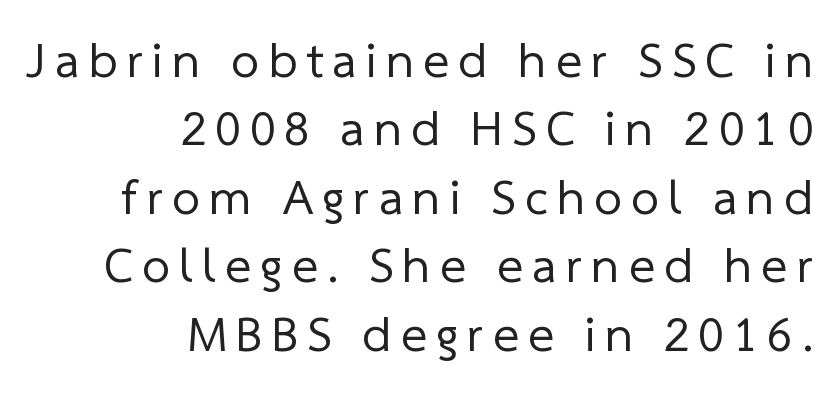
The image shows 50 px regular-weight sans-serif type; set right-aligned, normal line spacing (1.37x), not underlined; low stroke contrast and a medium x-height.
